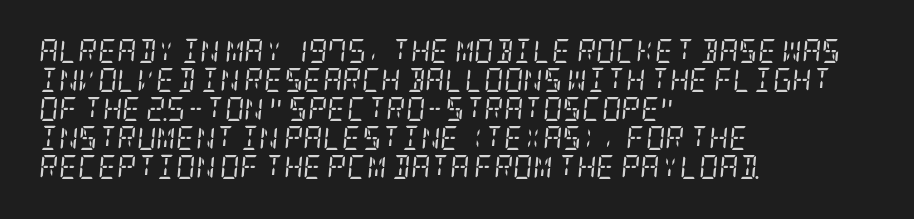
Q: Is the text bold? A: No.
Q: Is the text italic (slanted)? A: Yes, it leans right by about 5 degrees.
Q: Is the text underlined? A: No.
Q: How is the paragraph aligned? A: Left-aligned.
Q: Is the spacing between letters normal or unusually wide? A: Normal.
